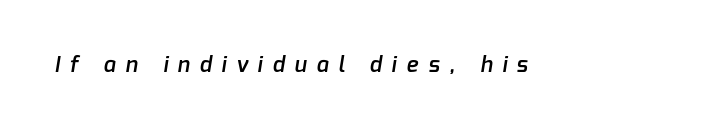
{"bold": "semi", "underline": "no", "letter_spacing": "wide", "letter_spacing_em": 0.45, "glyph_px": 22}
